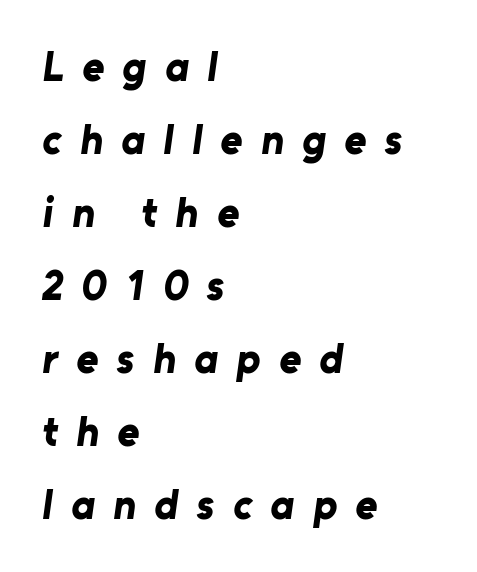
{"serif": "no", "bold": "yes", "weight": "bold", "width": "normal", "stroke_contrast": "low", "x_height": "medium", "monospaced": "no", "underline": "no", "align": "left", "line_spacing_ratio": 1.74, "letter_spacing": "wide", "letter_spacing_em": 0.44, "glyph_px": 42}
